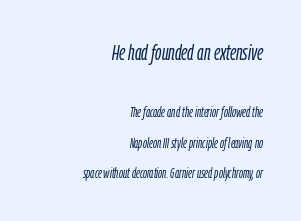
These lines stack with their right ends in a neat column. Think standard paragraph weight, or any step lighter than that. This sample uses an oblique cut, with every glyph tilted off the vertical. The tracking reads as untouched default to a designer's eye.
